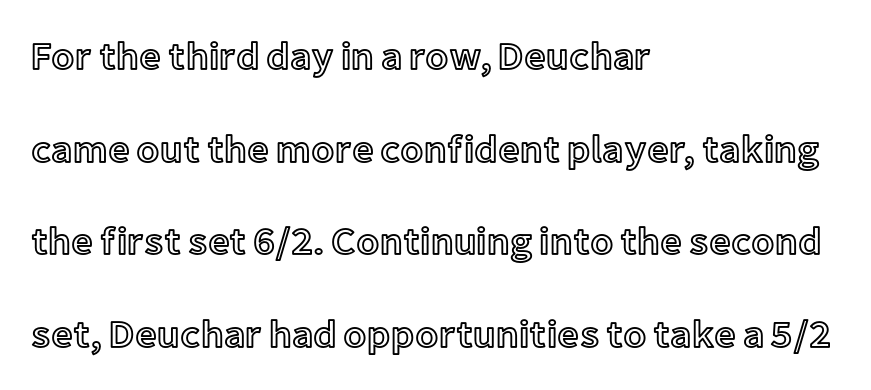
The image shows 38 px text type, upright; set left-aligned, loose line spacing (2.44x), normal letter spacing, not underlined; a medium x-height.
